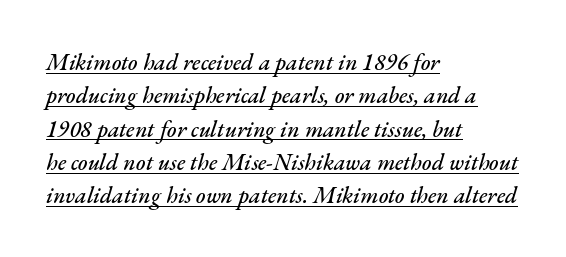
The image shows 23 px text type, italic (leaning right); set left-aligned, normal line spacing (1.45x), normal letter spacing, underlined.
